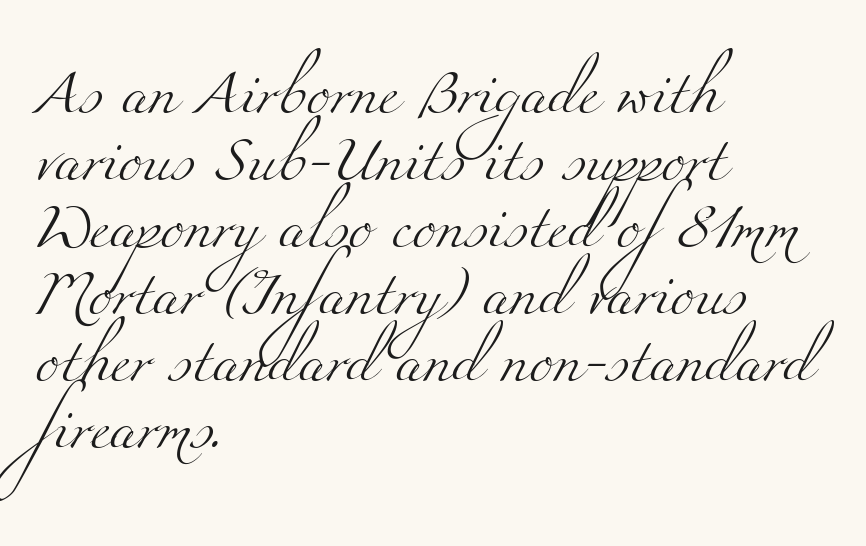
Q: Is the text bold? A: No.
Q: Is the text underlined? A: No.
Q: How is the paragraph aligned? A: Left-aligned.
Q: Is the spacing between letters normal or unusually wide? A: Normal.
Q: Is the spacing between lines tight, normal or loose? A: Normal.
Q: Width (condensed, normal, or wide)? A: Wide.
Q: Stroke contrast? A: Medium.
Q: x-height? A: Small.
Q: Monospaced? A: No.
